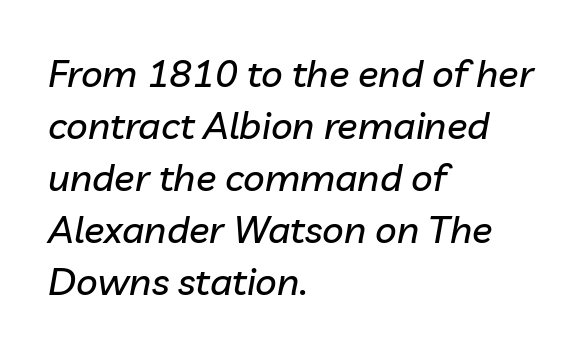
The image shows 38 px text type, italic (leaning right); set left-aligned, normal line spacing (1.37x), normal letter spacing, not underlined; low stroke contrast and a medium x-height.
